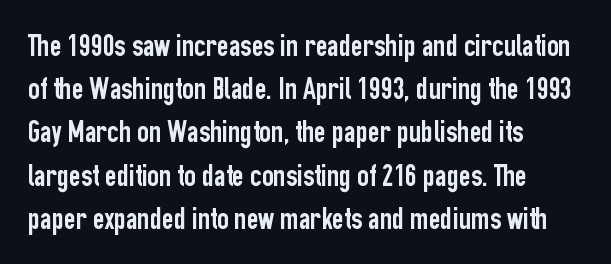
The image shows 32 px condensed sans-serif type, upright; set left-aligned, normal line spacing (1.35x), normal letter spacing, not underlined; low stroke contrast and a medium x-height.
